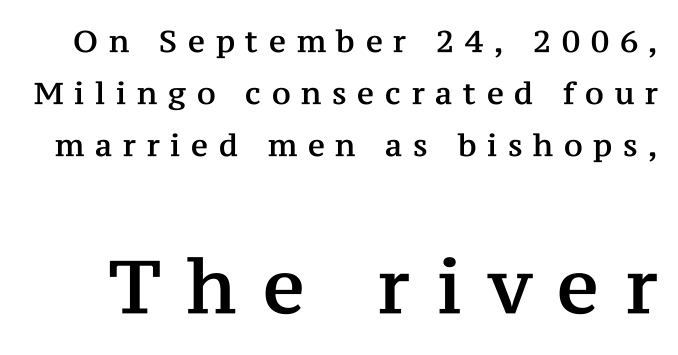
Q: Is the text italic (slanted)? A: No, it is upright.
Q: Is the typeface a serif or a sans-serif typeface? A: Serif.
Q: Is the text underlined? A: No.
Q: Is the spacing between letters normal or unusually wide? A: Unusually wide.
Q: Which block of text is set in a larger size, the first (top) or the second (bottom)? A: The second (bottom) one.
Q: Width (condensed, normal, or wide)? A: Normal.
Q: Stroke contrast? A: Medium.
Q: x-height? A: Medium.
Q: Monospaced? A: No.
